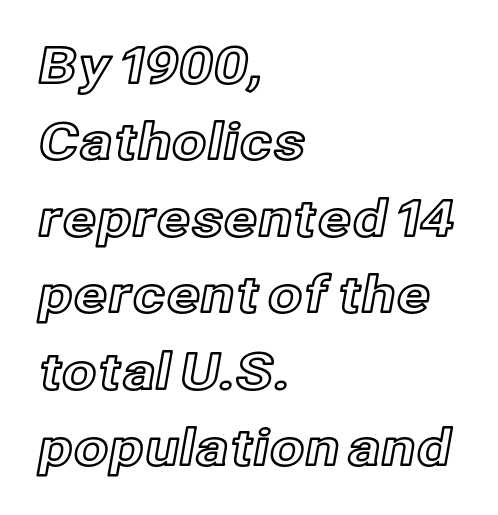
{"width": "normal", "x_height": "medium", "monospaced": "no", "underline": "no", "align": "left", "line_spacing": "normal", "line_spacing_ratio": 1.53, "letter_spacing": "normal", "letter_spacing_em": 0.0, "glyph_px": 50}
